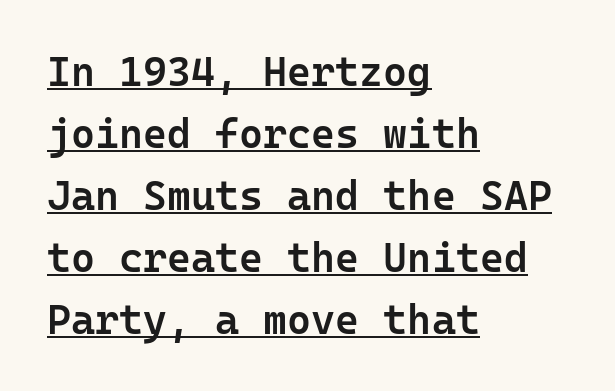
{"serif": "no", "italic": "no", "bold": "semi", "weight": "semibold", "width": "normal", "stroke_contrast": "low", "x_height": "medium", "monospaced": "yes", "underline": "yes", "align": "left", "line_spacing": "normal", "line_spacing_ratio": 1.51, "letter_spacing": "normal", "letter_spacing_em": 0.0, "glyph_px": 41}
